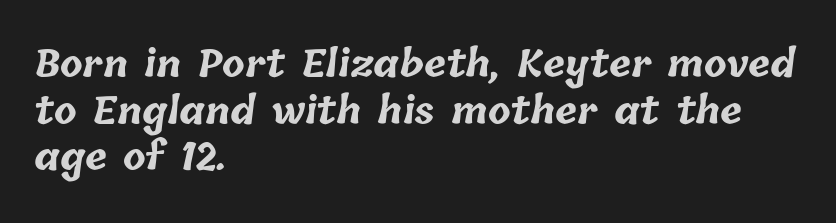
Q: Is the text bold? A: Yes.
Q: Is the text underlined? A: No.
Q: How is the paragraph aligned? A: Left-aligned.
Q: Is the spacing between letters normal or unusually wide? A: Normal.
Q: Is the spacing between lines tight, normal or loose? A: Normal.
Q: Width (condensed, normal, or wide)? A: Normal.
Q: Stroke contrast? A: Low.
Q: x-height? A: Medium.
Q: Monospaced? A: No.
